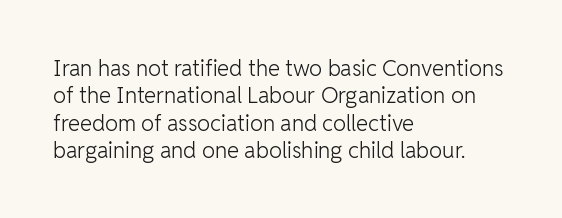
Q: Is the text bold? A: No.
Q: Is the text italic (slanted)? A: No, it is upright.
Q: Is the text underlined? A: No.
Q: How is the paragraph aligned? A: Left-aligned.
Q: Is the spacing between letters normal or unusually wide? A: Normal.
